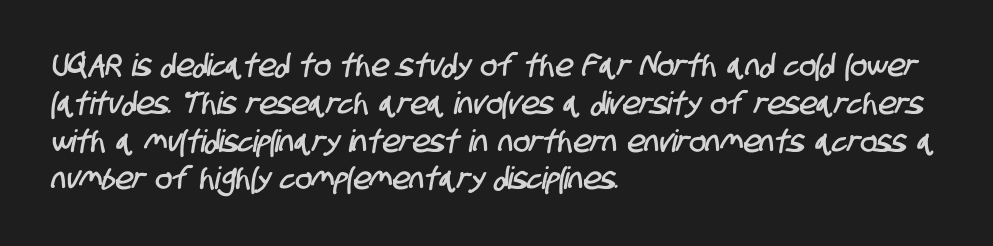
This rendering employs a face without finishing strokes, i.e., a sans-serif. Spacing verdict: proportional, widths tailored to each character. Compared with typical body copy, the letter spacing here is the same. This rendering uses left alignment, leaving the right contour irregular.
